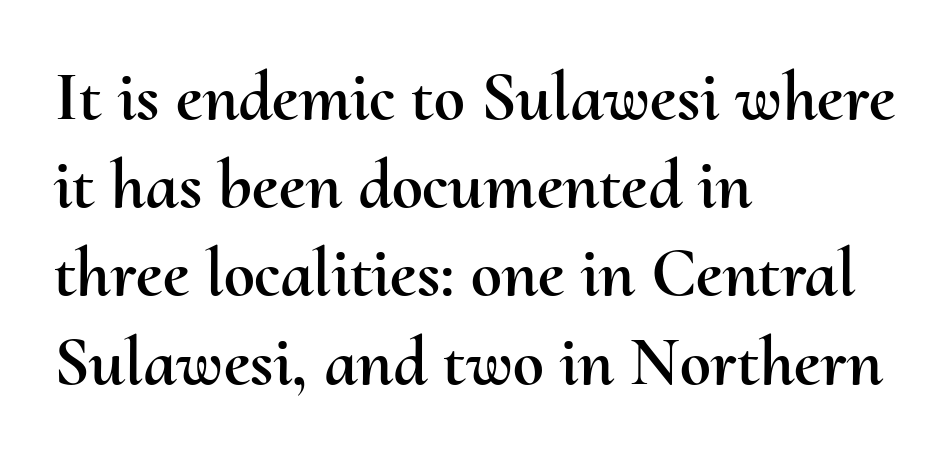
The line texture is even and compact thanks to regular tracking. Do the characters align in a grid? No, the font is proportional. Plain, unruled lines of type. Caption: multi-line text, flush left, ragged right. Italic? Not at all — the glyphs are vertical. The rendering uses a moderate line-height, typical for paragraphs.
